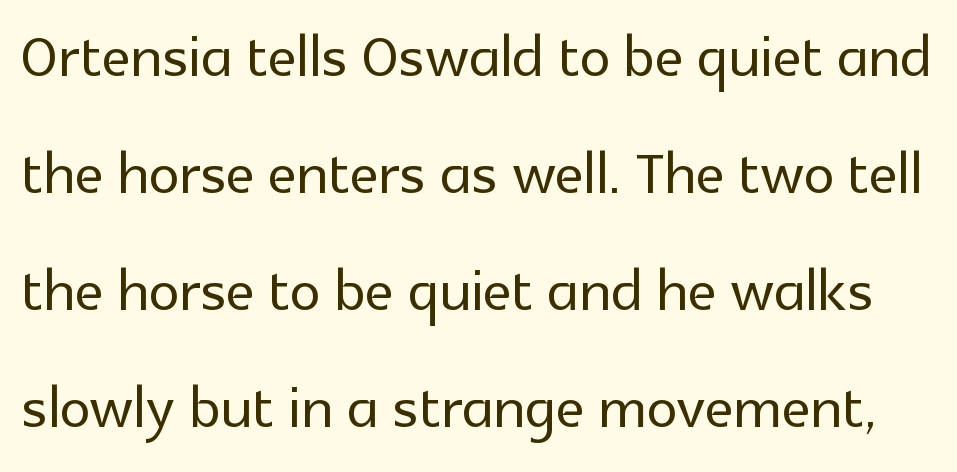
Q: Is the text italic (slanted)? A: No, it is upright.
Q: Is the typeface a serif or a sans-serif typeface? A: Sans-serif.
Q: Is the text underlined? A: No.
Q: Is the spacing between letters normal or unusually wide? A: Normal.
Q: Is the spacing between lines tight, normal or loose? A: Normal.
Q: Width (condensed, normal, or wide)? A: Normal.
Q: x-height? A: Medium.
Q: Monospaced? A: No.
